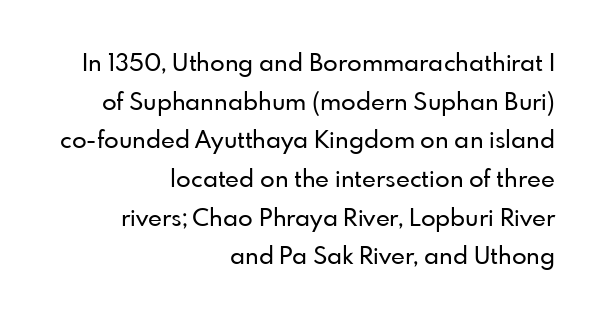
Q: Is the text italic (slanted)? A: No, it is upright.
Q: Is the text underlined? A: No.
Q: How is the paragraph aligned? A: Right-aligned.
Q: Is the spacing between letters normal or unusually wide? A: Normal.
Q: Is the spacing between lines tight, normal or loose? A: Normal.
